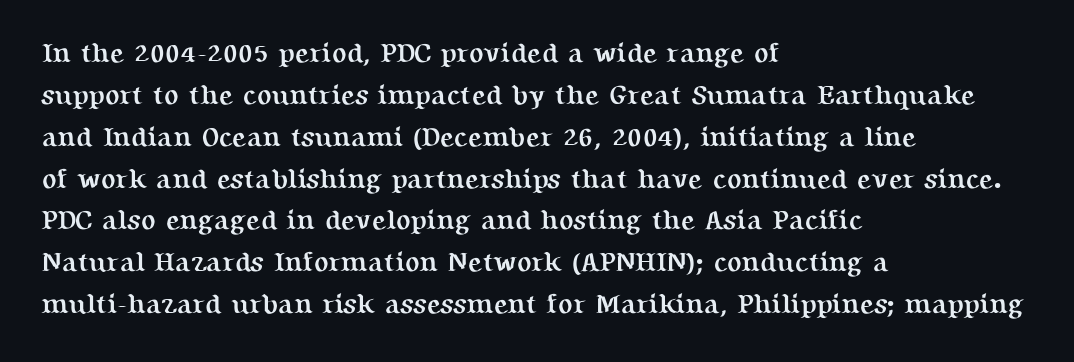
The image shows 27 px bold type, upright; set left-aligned, normal line spacing (1.55x), normal letter spacing, not underlined.
